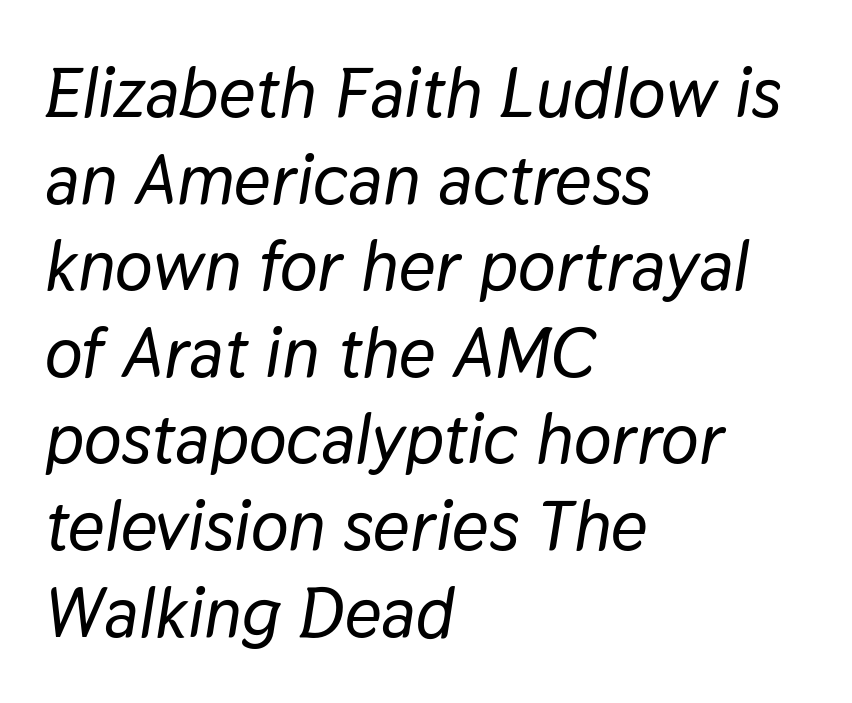
The image shows 71 px text type, italic (leaning right); set left-aligned, line spacing 1.22x, normal letter spacing, not underlined; low stroke contrast and a medium x-height.
